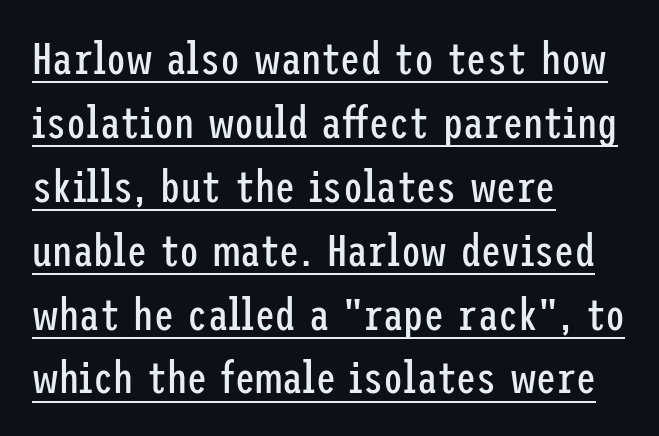
Note: no serifs on the glyphs. Unbolded letterforms with no extra heft. Notice how descenders clear the ascenders below comfortably — that's standard leading. Italic: no, the glyphs are upright roman.
